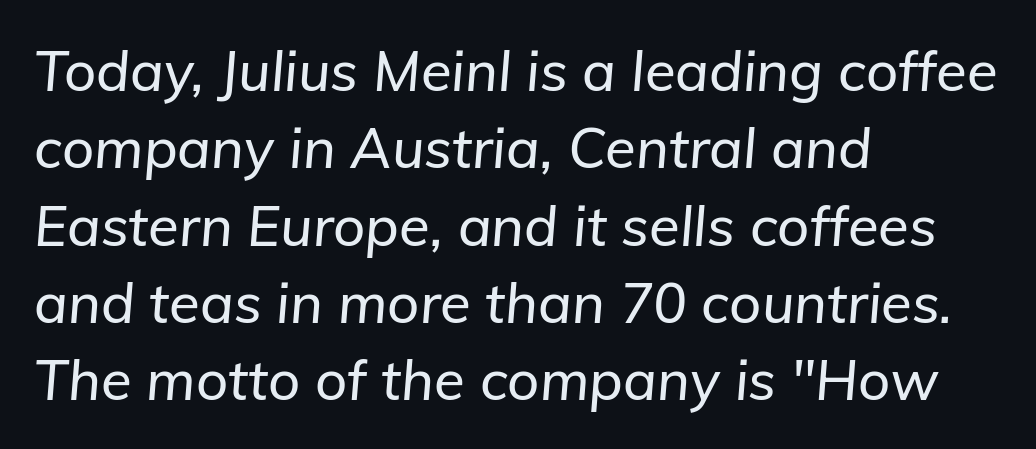
{"italic": "yes", "lean": "right", "slant_degrees": 5, "width": "normal", "stroke_contrast": "low", "x_height": "medium", "monospaced": "no", "underline": "no", "align": "left", "line_spacing": "normal", "line_spacing_ratio": 1.38, "letter_spacing": "normal", "letter_spacing_em": 0.0, "glyph_px": 56}
